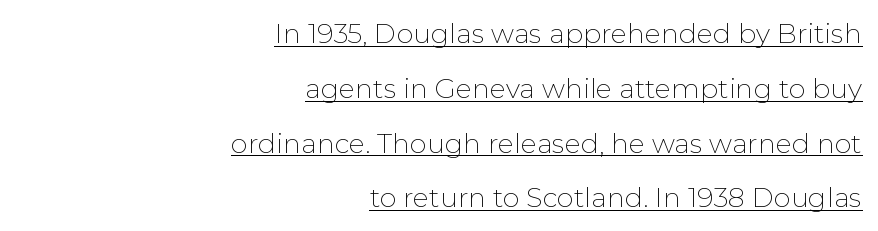
The image shows 27 px text type, upright; set right-aligned, loose line spacing (2.03x), normal letter spacing, underlined.
